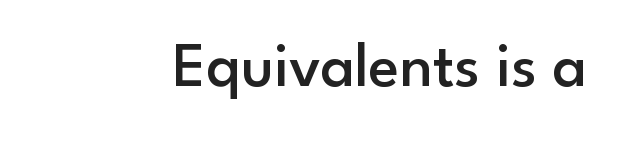
The rendering shows plain stroke endings on the letterforms — a sans-serif design. The letters advance in unequal steps, a hallmark of proportional type. Anything drawn beneath the words? Only blank space. Characters follow at the spacing the type designer built in. Do the letters lean? They stand straight.
